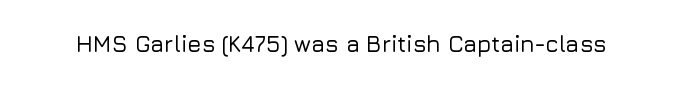
{"italic": "no", "underline": "no", "letter_spacing": "normal", "letter_spacing_em": 0.0, "glyph_px": 23}
